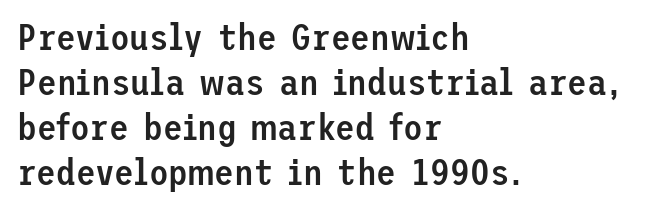
Q: Is the text bold? A: Semi-bold.
Q: Is the text italic (slanted)? A: No, it is upright.
Q: Is the typeface a serif or a sans-serif typeface? A: Sans-serif.
Q: Is the text underlined? A: No.
Q: How is the paragraph aligned? A: Left-aligned.
Q: Is the spacing between letters normal or unusually wide? A: Normal.
Q: Is the spacing between lines tight, normal or loose? A: Normal.
Q: Width (condensed, normal, or wide)? A: Normal.
Q: Stroke contrast? A: Low.
Q: x-height? A: Medium.
